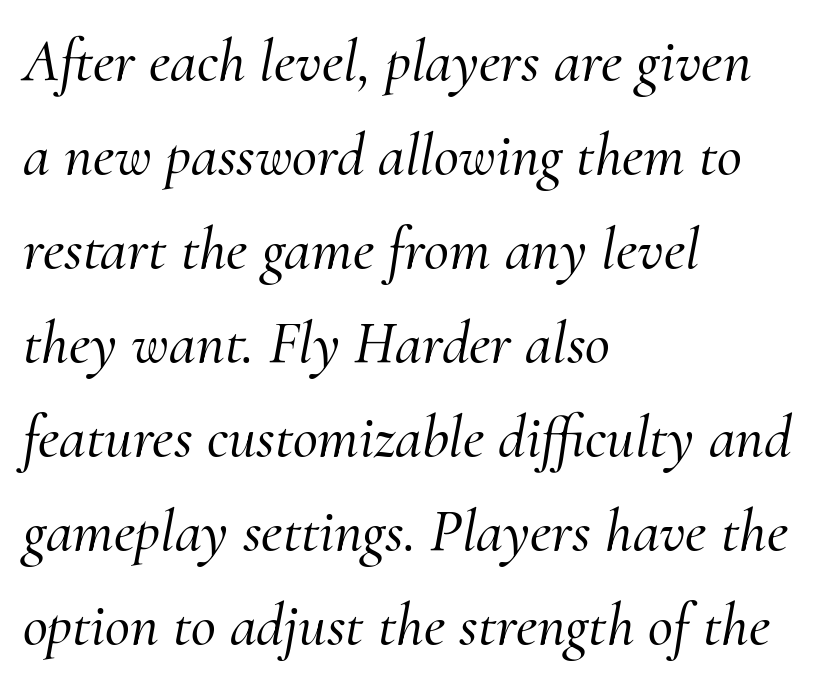
Compared with a centered layout, this one pins lines to the left instead. A typesetter would label this face a serif. The specimen omits any rule beneath the text block's lines. Tracking value appears to be zero — textbook default spacing. Style check: oblique. Leading matches the norm, producing a regular column.
